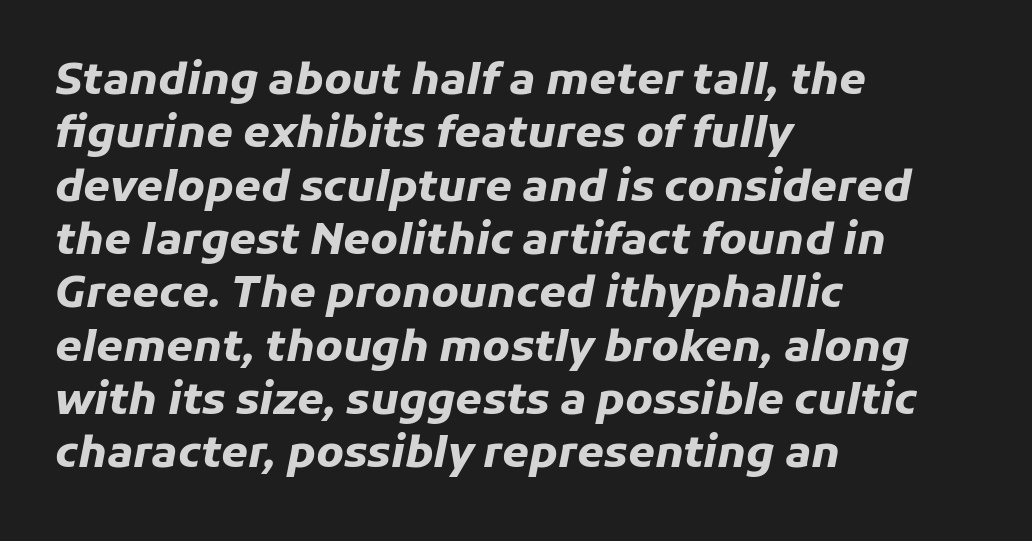
{"italic": "yes", "lean": "right", "slant_degrees": 11, "bold": "yes", "weight": "heavy", "width": "normal", "stroke_contrast": "low", "x_height": "medium", "monospaced": "no", "underline": "no", "align": "left", "line_spacing_ratio": 1.24, "letter_spacing": "normal", "letter_spacing_em": 0.0, "glyph_px": 43}
